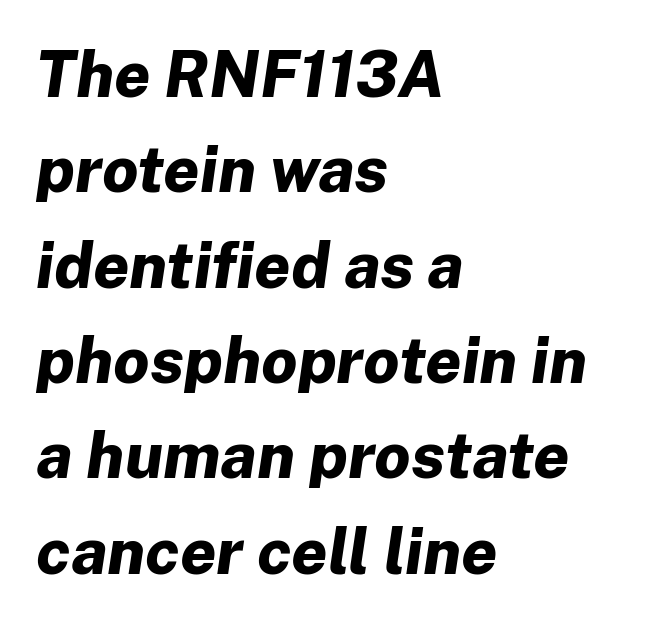
{"italic": "yes", "lean": "right", "slant_degrees": 8, "bold": "yes", "weight": "bold", "width": "normal", "stroke_contrast": "low", "x_height": "medium", "monospaced": "no", "underline": "no", "align": "left", "line_spacing": "normal", "line_spacing_ratio": 1.49, "letter_spacing": "normal", "letter_spacing_em": 0.0, "glyph_px": 64}
